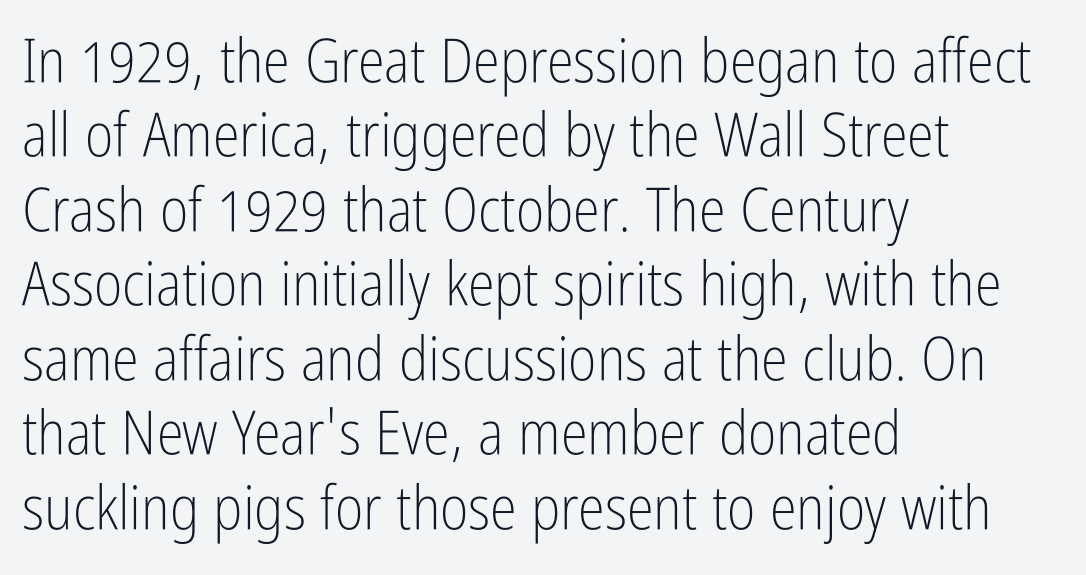
Q: Is the text bold? A: No.
Q: Is the text italic (slanted)? A: No, it is upright.
Q: Is the typeface a serif or a sans-serif typeface? A: Sans-serif.
Q: Is the text underlined? A: No.
Q: How is the paragraph aligned? A: Left-aligned.
Q: Is the spacing between letters normal or unusually wide? A: Normal.
Q: Width (condensed, normal, or wide)? A: Condensed.
Q: Stroke contrast? A: Low.
Q: x-height? A: Medium.
Q: Monospaced? A: No.
